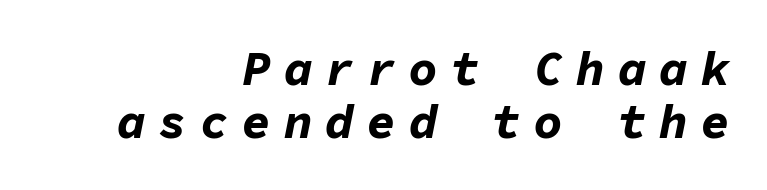
There is plenty of visible air inserted between adjacent glyphs. Quick note: italic. Notice how thick the strokes are: this is what a full bold looks like. Reading down the column, the eye jumps only a short way to each next line. Descenders hang freely into open space. Monospaced: the letters line up in strict vertical columns.
